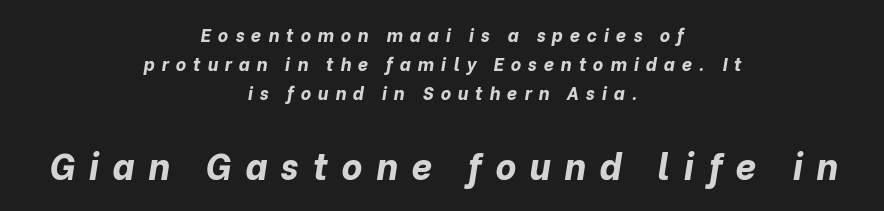
{"italic": "yes", "lean": "right", "slant_degrees": 10, "bold": "yes", "weight": "bold", "width": "normal", "stroke_contrast": "low", "x_height": "medium", "monospaced": "no", "underline": "no", "align": "center", "line_spacing": "normal", "line_spacing_ratio": 1.62, "letter_spacing": "wide", "letter_spacing_em": 0.38, "larger_block": "second", "size_ratio": 2.0, "glyph_px": 36}
